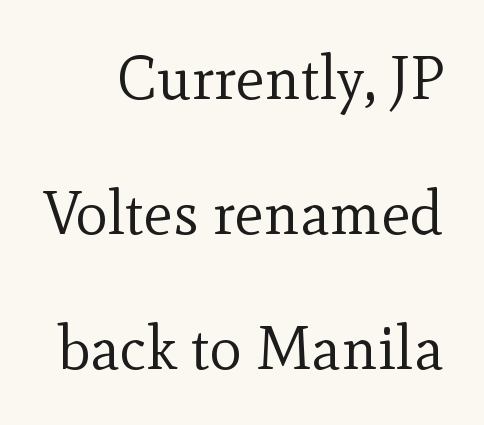
Stroke thickness stays within the range of a standard reading face or lighter. The lettering stays uniformly vertical, giving the passage a roman look. Line spacing here is loose. What stands out about the letter spacing? Nothing — it is the standard amount. These lines are composed in type with serifs. Line endings align vertically; line beginnings do not.
